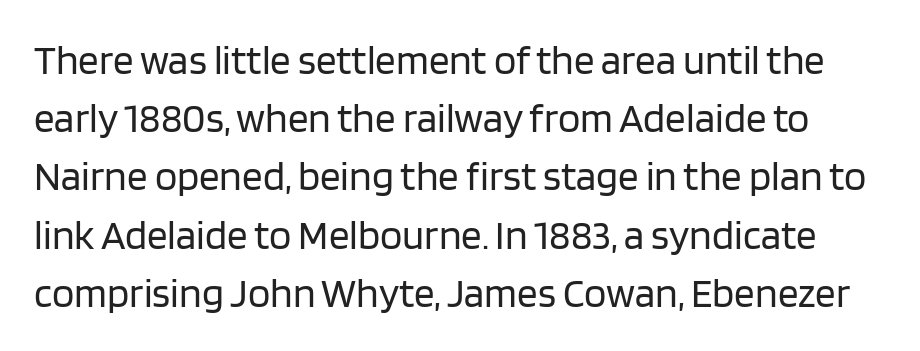
Q: Is the text bold? A: No.
Q: Is the text italic (slanted)? A: No, it is upright.
Q: Is the typeface a serif or a sans-serif typeface? A: Sans-serif.
Q: Is the text underlined? A: No.
Q: Is the spacing between letters normal or unusually wide? A: Normal.
Q: Is the spacing between lines tight, normal or loose? A: Normal.
Q: Width (condensed, normal, or wide)? A: Normal.
Q: Stroke contrast? A: Low.
Q: x-height? A: Large.
Q: Monospaced? A: No.
